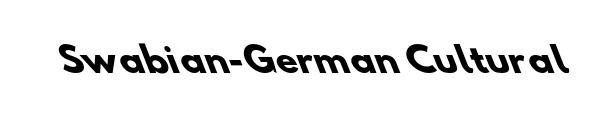
The image shows 35 px heavy sans-serif type; set normal letter spacing, not underlined; low stroke contrast and a small x-height.
